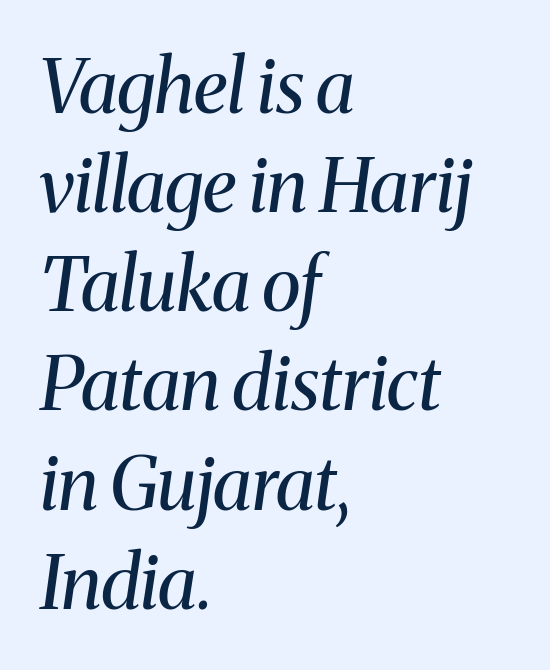
The cut favours lightness, reaching ordinary text weight at its darkest. Check the space under the baseline: it is left empty. Yep, those are serifs on the letters. Slanted lettering throughout. Standard letterfit; no display-style spreading of the glyphs. Alignment: flush left.
